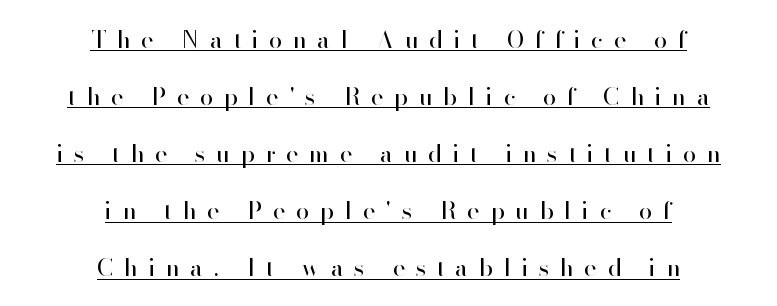
{"italic": "no", "bold": "no", "underline": "yes", "align": "center", "line_spacing": "loose", "line_spacing_ratio": 2.38, "letter_spacing": "wide", "letter_spacing_em": 0.46, "glyph_px": 24}
